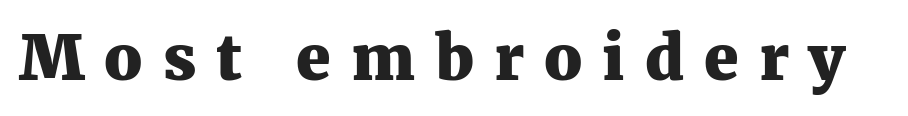
Q: Is the text bold? A: Yes.
Q: Is the text italic (slanted)? A: No, it is upright.
Q: Is the typeface a serif or a sans-serif typeface? A: Serif.
Q: Is the text underlined? A: No.
Q: Is the spacing between letters normal or unusually wide? A: Unusually wide.
Q: Width (condensed, normal, or wide)? A: Normal.
Q: Stroke contrast? A: Medium.
Q: x-height? A: Medium.
Q: Monospaced? A: No.
